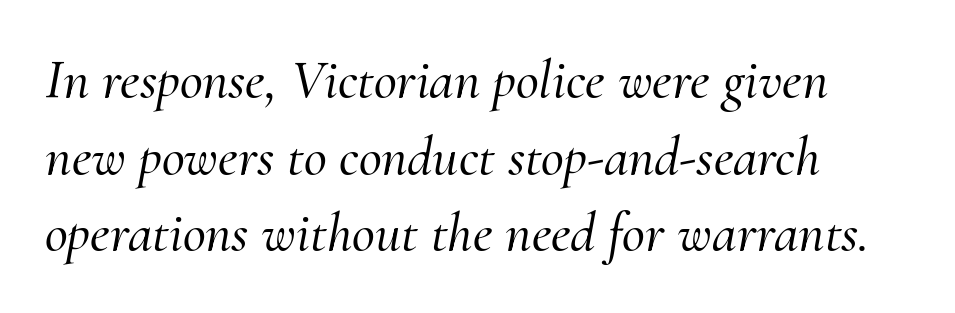
{"serif": "yes", "italic": "yes", "lean": "right", "slant_degrees": 10, "width": "normal", "stroke_contrast": "medium", "x_height": "small", "monospaced": "no", "underline": "no", "align": "left", "line_spacing": "normal", "line_spacing_ratio": 1.37, "letter_spacing": "normal", "letter_spacing_em": 0.0, "glyph_px": 56}
